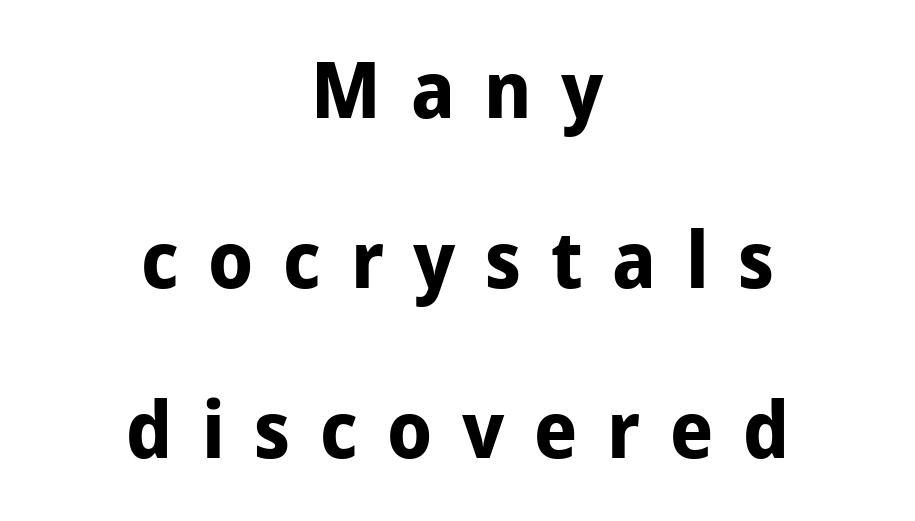
You can tell from the bare stems that sans-serif type was used. Check under the words: just untouched page. Tracking value appears strongly positive — letters spread wide. Notice the wide empty band between every row — that's loose leading.
